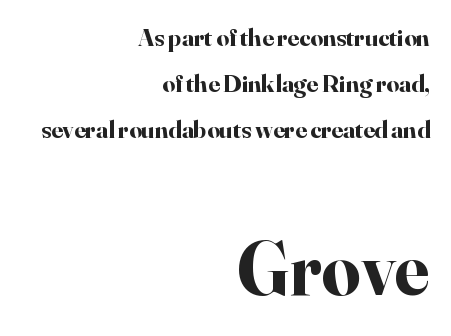
Q: Is the text bold? A: Yes.
Q: Is the text italic (slanted)? A: No, it is upright.
Q: Is the typeface a serif or a sans-serif typeface? A: Serif.
Q: Is the text underlined? A: No.
Q: How is the paragraph aligned? A: Right-aligned.
Q: Is the spacing between letters normal or unusually wide? A: Normal.
Q: Which block of text is set in a larger size, the first (top) or the second (bottom)? A: The second (bottom) one.
Q: Width (condensed, normal, or wide)? A: Normal.
Q: Stroke contrast? A: High.
Q: x-height? A: Small.
Q: Monospaced? A: No.
